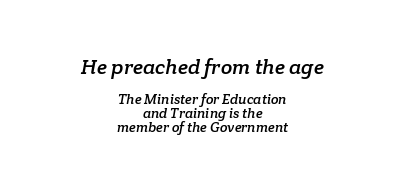
The image shows 21 px text type; set centered, tight line spacing (0.98x), normal letter spacing, not underlined; the first (top) block is 1.5x larger.
